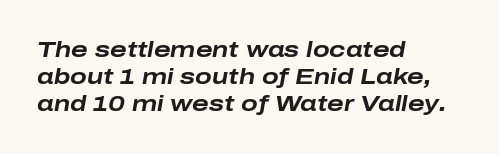
{"italic": "yes", "lean": "right", "slant_degrees": 10, "bold": "yes", "underline": "no", "align": "left", "line_spacing_ratio": 1.23, "letter_spacing": "normal", "letter_spacing_em": 0.0, "glyph_px": 22}
